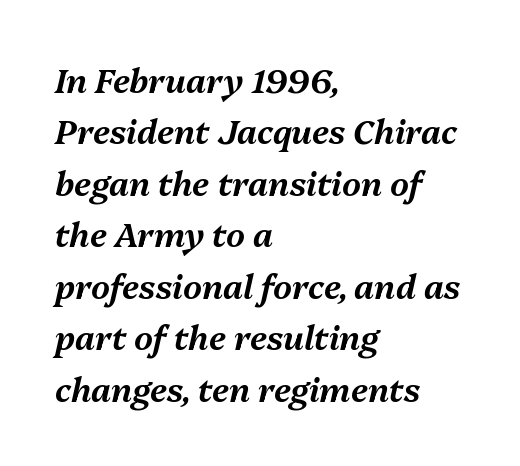
Is this a fixed-width face? No — the glyphs have proportional, varying widths. Compared with typical paragraphs, the rows here are spaced about the same. Notice how the stems are inclined rather than vertical — that's the hallmark of italics. The gaps between neighbouring characters are ordinary and unremarkable. These lines stack with their left ends in a neat column.
